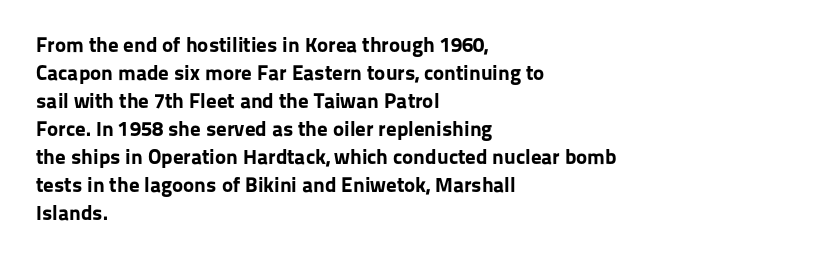
Q: Is the text bold? A: Yes.
Q: Is the text italic (slanted)? A: No, it is upright.
Q: Is the text underlined? A: No.
Q: How is the paragraph aligned? A: Left-aligned.
Q: Is the spacing between letters normal or unusually wide? A: Normal.
Q: Is the spacing between lines tight, normal or loose? A: Normal.
